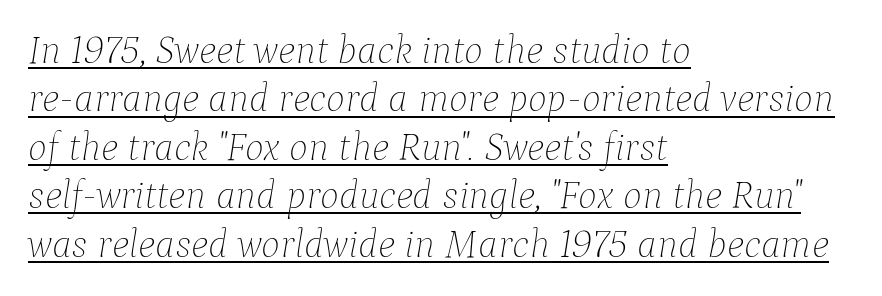
The image shows 40 px thin type, italic (leaning right); set left-aligned, line spacing 1.21x, normal letter spacing, underlined; low stroke contrast and a medium x-height.
